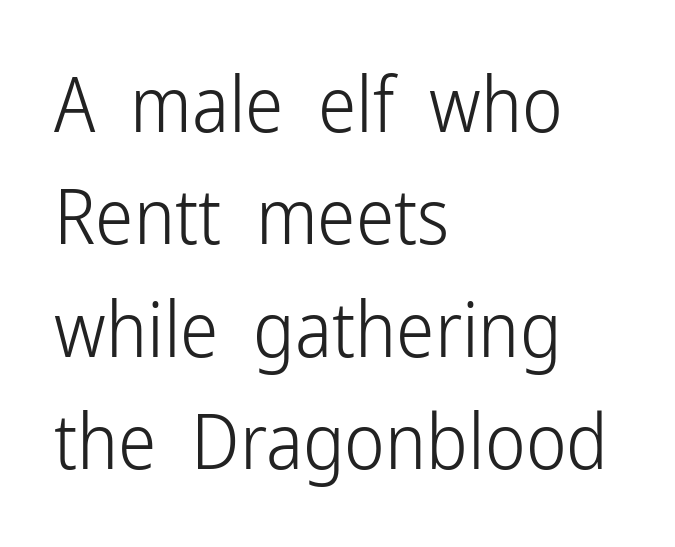
Q: Is the text bold? A: No.
Q: Is the text italic (slanted)? A: No, it is upright.
Q: Is the typeface a serif or a sans-serif typeface? A: Sans-serif.
Q: Is the text underlined? A: No.
Q: How is the paragraph aligned? A: Left-aligned.
Q: Is the spacing between letters normal or unusually wide? A: Normal.
Q: Is the spacing between lines tight, normal or loose? A: Normal.
Q: Width (condensed, normal, or wide)? A: Condensed.
Q: Stroke contrast? A: Low.
Q: x-height? A: Medium.
Q: Monospaced? A: No.
